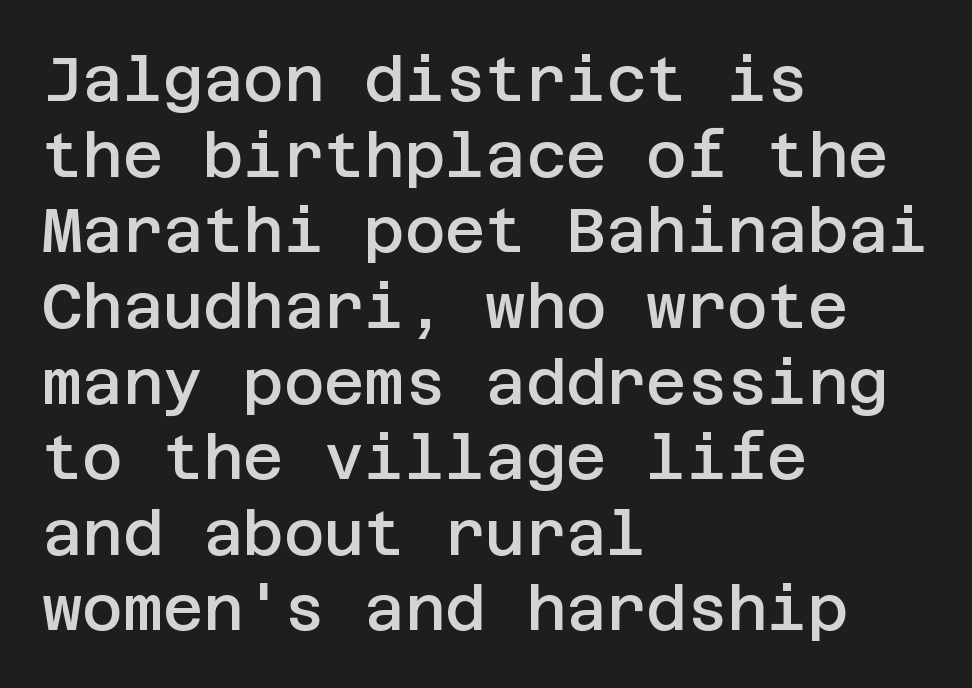
{"serif": "no", "italic": "no", "bold": "semi", "weight": "semibold", "width": "normal", "stroke_contrast": "low", "x_height": "large", "underline": "no", "align": "left", "line_spacing_ratio": 1.22, "letter_spacing": "normal", "letter_spacing_em": 0.0, "glyph_px": 62}
